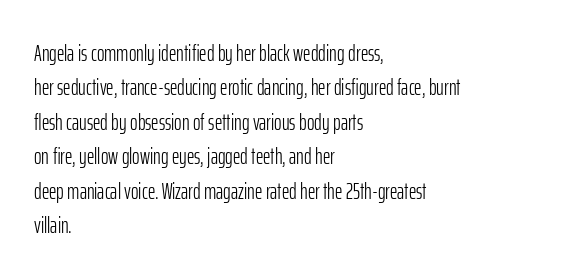
Q: Is the text bold? A: No.
Q: Is the text italic (slanted)? A: No, it is upright.
Q: Is the text underlined? A: No.
Q: How is the paragraph aligned? A: Left-aligned.
Q: Is the spacing between letters normal or unusually wide? A: Normal.
Q: Is the spacing between lines tight, normal or loose? A: Normal.
